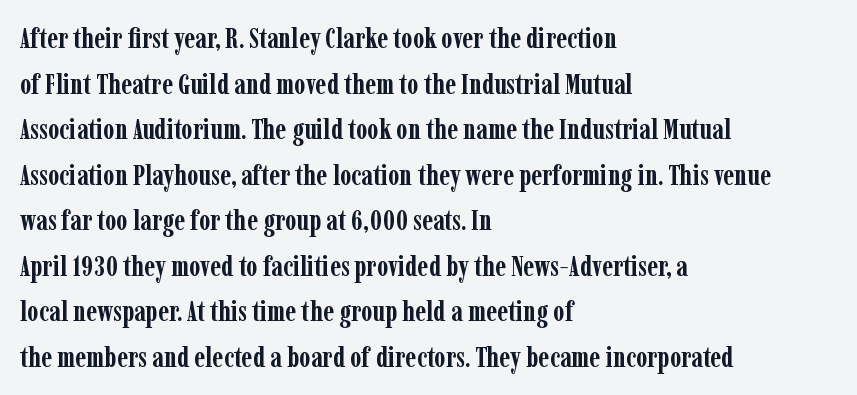
{"serif": "yes", "italic": "no", "bold": "yes", "weight": "semibold", "width": "condensed", "stroke_contrast": "low", "x_height": "medium", "monospaced": "no", "underline": "no", "align": "left", "line_spacing": "normal", "line_spacing_ratio": 1.57, "letter_spacing": "normal", "letter_spacing_em": 0.0, "glyph_px": 29}
